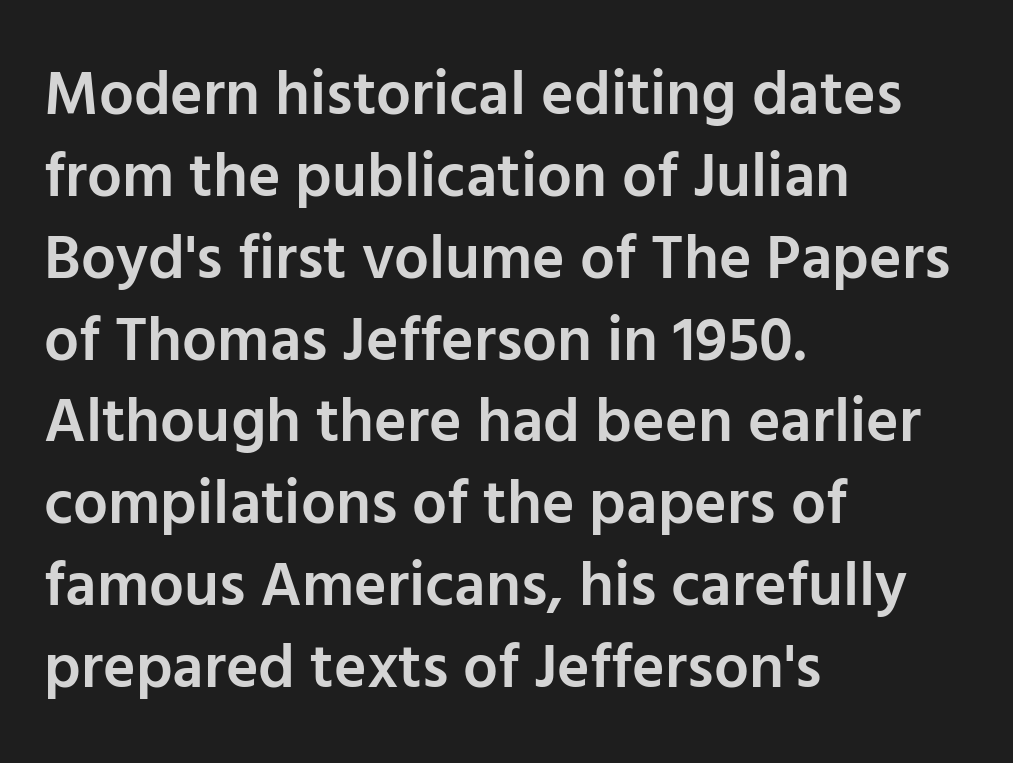
Q: Is the text bold? A: Semi-bold.
Q: Is the text italic (slanted)? A: No, it is upright.
Q: Is the typeface a serif or a sans-serif typeface? A: Sans-serif.
Q: Is the text underlined? A: No.
Q: How is the paragraph aligned? A: Left-aligned.
Q: Is the spacing between letters normal or unusually wide? A: Normal.
Q: Is the spacing between lines tight, normal or loose? A: Normal.
Q: Width (condensed, normal, or wide)? A: Normal.
Q: Stroke contrast? A: Low.
Q: x-height? A: Medium.
Q: Monospaced? A: No.
